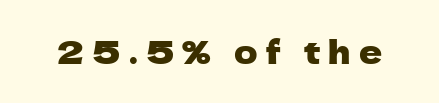
This rendering employs a face without finishing strokes, i.e., a sans-serif. Character widths vary here, with narrow letters taking less room than wide ones. The baseline area is clear. Each word looks stretched out because of the extra space between its letters. If you drew a line through each stem, it would be perfectly vertical.
